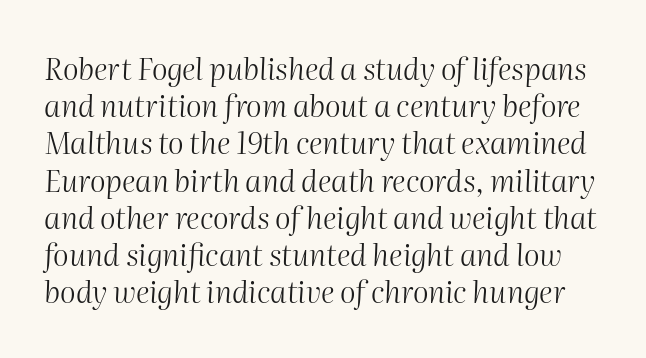
Lines of text with bare space underneath. Italic: yes, the glyphs are oblique. Glyph-to-glyph distance matches everyday printed text. Summary of weight: not heavy and not bold. Varying glyph widths throughout — classic text-font behaviour.
